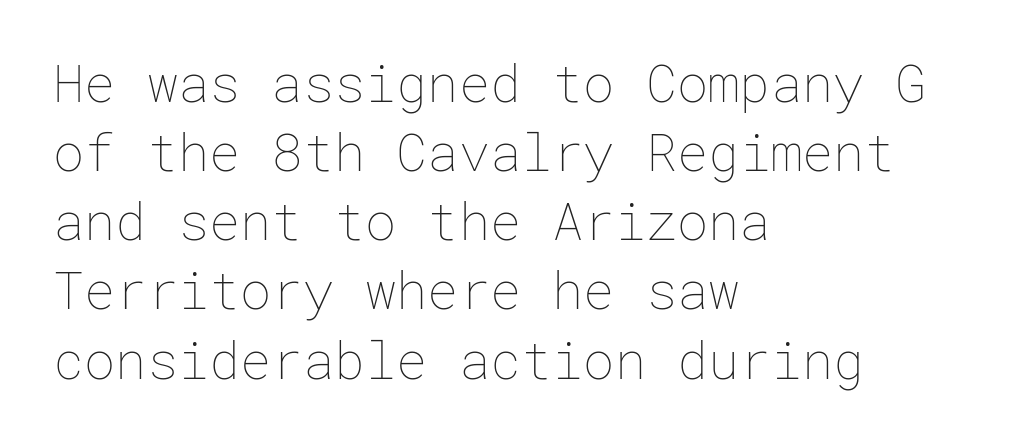
The image shows 52 px thin type, upright; set left-aligned, normal line spacing (1.33x), normal letter spacing, not underlined; low stroke contrast and a medium x-height.
